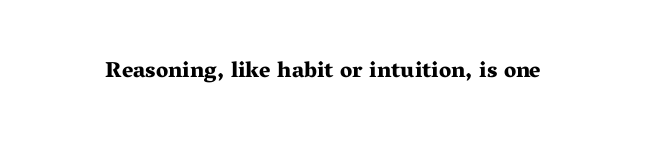
The image shows 22 px bold type, upright; set normal letter spacing, not underlined.
